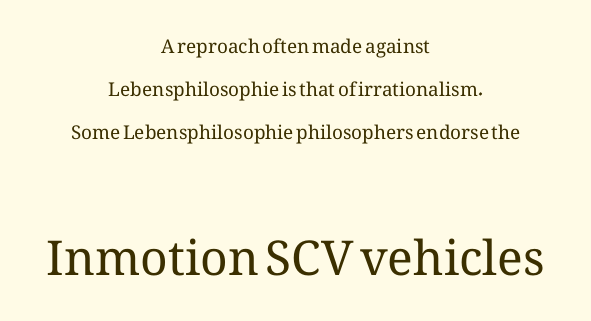
Q: Is the text bold? A: No.
Q: Is the text italic (slanted)? A: No, it is upright.
Q: Is the text underlined? A: No.
Q: How is the paragraph aligned? A: Centered.
Q: Is the spacing between letters normal or unusually wide? A: Normal.
Q: Is the spacing between lines tight, normal or loose? A: Loose.
Q: Which block of text is set in a larger size, the first (top) or the second (bottom)? A: The second (bottom) one.
Q: Width (condensed, normal, or wide)? A: Normal.
Q: Stroke contrast? A: Medium.
Q: x-height? A: Medium.
Q: Monospaced? A: No.
